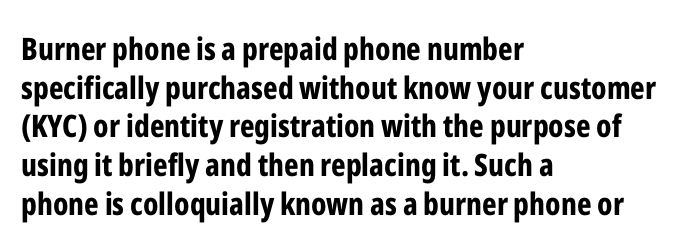
The image shows 31 px bold, condensed sans-serif type, upright; set left-aligned, normal line spacing (1.25x), normal letter spacing, not underlined; low stroke contrast and a medium x-height.
